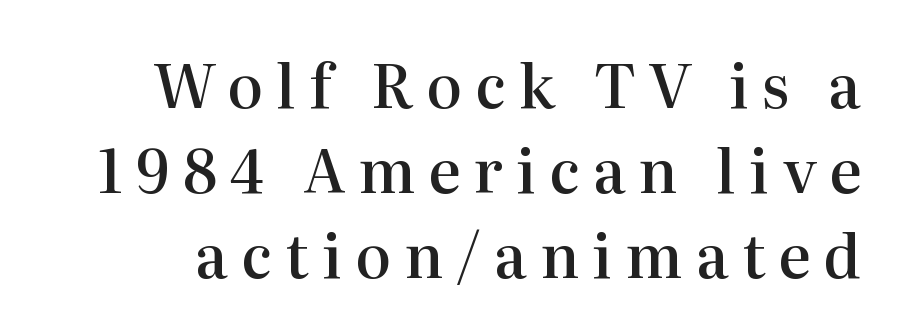
Inter-character spacing is expanded well beyond the font's built-in metrics. Beneath every word, the page is bare. Unlike italic type, these characters show no tilt at all. A bit beefed up — I'd call it semibold rather than bold.
